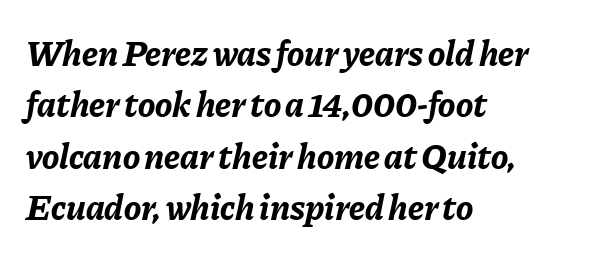
The image shows 36 px bold type, italic (leaning right); set left-aligned, normal line spacing (1.43x), normal letter spacing, not underlined; low stroke contrast and a medium x-height.
